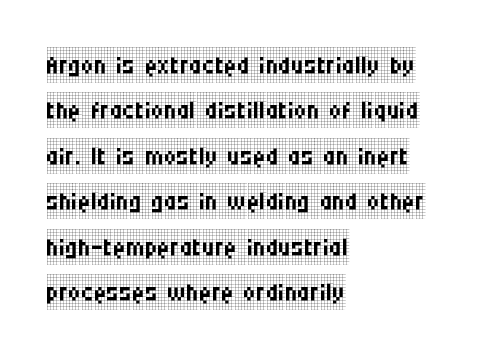
{"serif": "yes", "italic": "no", "bold": "no", "weight": "regular", "width": "condensed", "stroke_contrast": "low", "x_height": "large", "monospaced": "no", "underline": "no", "align": "left", "line_spacing": "normal", "line_spacing_ratio": 1.3, "letter_spacing": "normal", "letter_spacing_em": 0.0, "glyph_px": 35}
